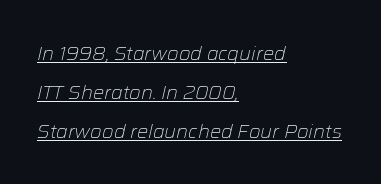
Underlined type. The rendering uses a large line-height, opening up the rows. The face used here has a pronounced slope to its letters. A classic flush-left, rag-right setting is used for this passage. Stems here are at most as thick as an everyday book face. The horizontal fit of the characters is conventional and even.
